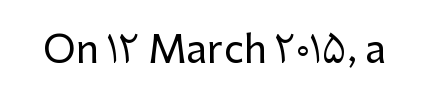
{"serif": "no", "italic": "no", "width": "normal", "stroke_contrast": "low", "x_height": "medium", "monospaced": "no", "underline": "no", "letter_spacing": "normal", "letter_spacing_em": 0.0, "glyph_px": 38}
